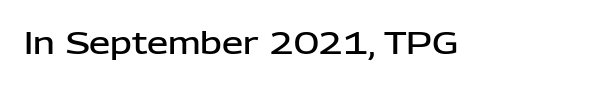
{"serif": "no", "italic": "no", "bold": "semi", "weight": "semibold", "width": "normal", "stroke_contrast": "low", "x_height": "medium", "monospaced": "no", "underline": "no", "letter_spacing": "normal", "letter_spacing_em": 0.0, "glyph_px": 30}
